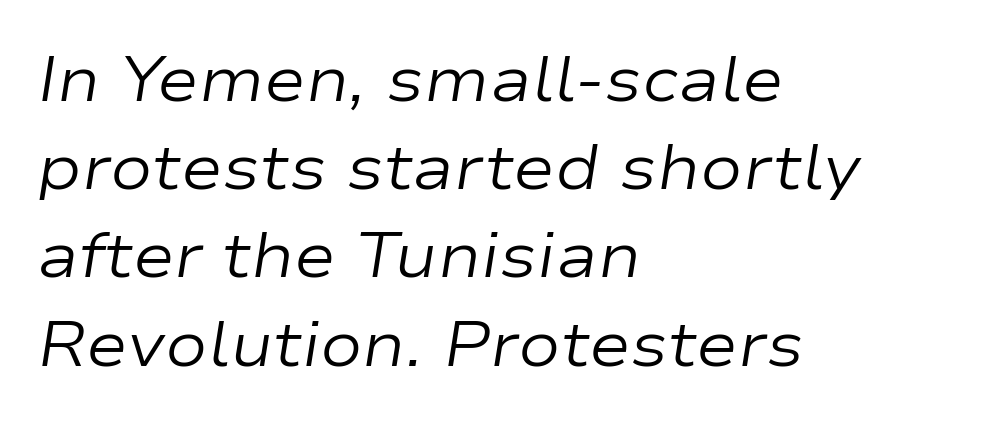
The image shows 63 px regular-weight, wide type, italic (leaning right); set left-aligned, normal line spacing (1.4x), normal letter spacing, not underlined; low stroke contrast and a medium x-height.
